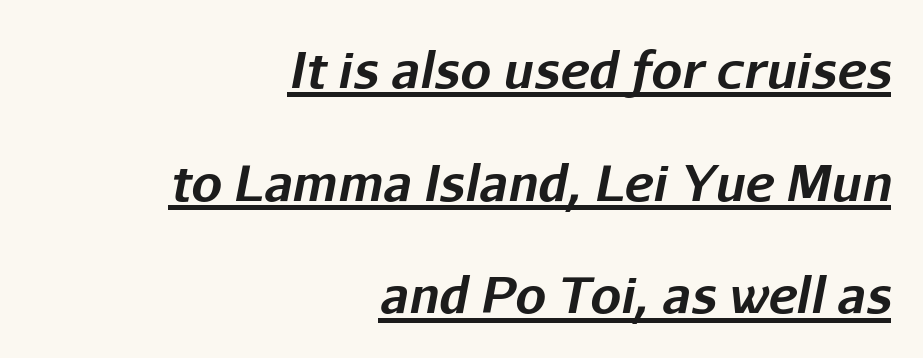
Q: Is the text bold? A: Yes.
Q: Is the text italic (slanted)? A: Yes, it leans right by about 11 degrees.
Q: Is the text underlined? A: Yes.
Q: How is the paragraph aligned? A: Right-aligned.
Q: Is the spacing between letters normal or unusually wide? A: Normal.
Q: Is the spacing between lines tight, normal or loose? A: Loose.
Q: Width (condensed, normal, or wide)? A: Normal.
Q: Stroke contrast? A: Low.
Q: x-height? A: Medium.
Q: Monospaced? A: No.
